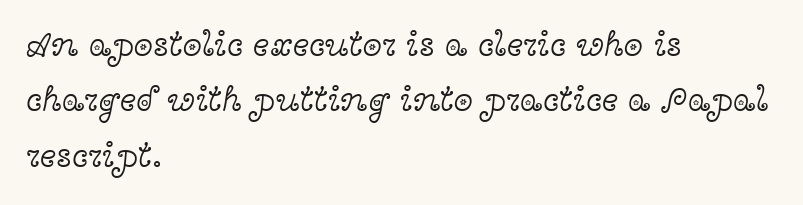
These lines are rendered in a variable-pitch font. Default kerning and tracking; the words read as compact shapes. The space directly below the letters is spotless. Weight: regular or lighter.
